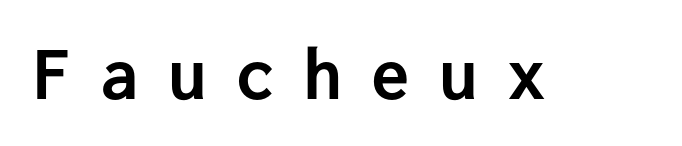
{"serif": "no", "italic": "no", "bold": "yes", "weight": "semibold", "width": "normal", "stroke_contrast": "low", "x_height": "medium", "monospaced": "yes", "underline": "no", "letter_spacing": "wide", "letter_spacing_em": 0.37, "glyph_px": 78}
